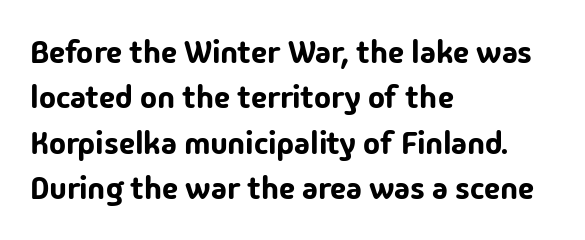
Q: Is the text italic (slanted)? A: No, it is upright.
Q: Is the typeface a serif or a sans-serif typeface? A: Sans-serif.
Q: Is the text underlined? A: No.
Q: How is the paragraph aligned? A: Left-aligned.
Q: Is the spacing between letters normal or unusually wide? A: Normal.
Q: Is the spacing between lines tight, normal or loose? A: Normal.
Q: Width (condensed, normal, or wide)? A: Normal.
Q: Stroke contrast? A: Low.
Q: x-height? A: Medium.
Q: Monospaced? A: No.
